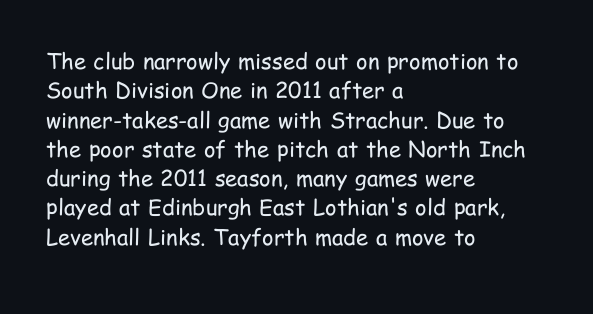
Q: Is the text bold? A: No.
Q: Is the text italic (slanted)? A: No, it is upright.
Q: Is the text underlined? A: No.
Q: How is the paragraph aligned? A: Left-aligned.
Q: Is the spacing between letters normal or unusually wide? A: Normal.
Q: Is the spacing between lines tight, normal or loose? A: Normal.
